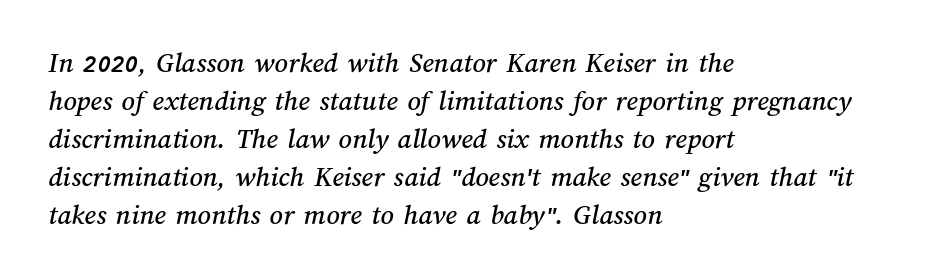
The image shows 29 px text type; set left-aligned, normal line spacing (1.31x), normal letter spacing, not underlined; medium stroke contrast and a medium x-height.
